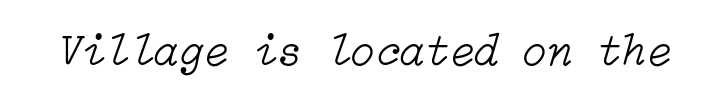
Q: Is the text bold? A: No.
Q: Is the text italic (slanted)? A: Yes, it leans right by about 15 degrees.
Q: Is the text underlined? A: No.
Q: Is the spacing between letters normal or unusually wide? A: Normal.
Q: Width (condensed, normal, or wide)? A: Normal.
Q: Stroke contrast? A: Low.
Q: x-height? A: Medium.
